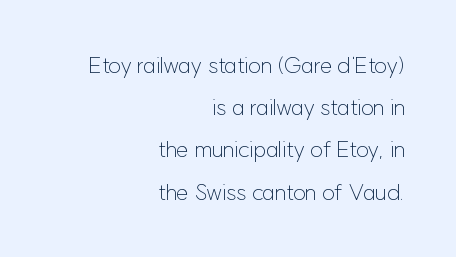
The paragraph has a hard right edge and a soft left edge. The lettering stays uniformly vertical, giving the passage a roman look. The leading is generous, giving the passage an open texture. Glyph-to-glyph distance matches everyday printed text. The letters look calm and open, with moderate or lighter stems.
